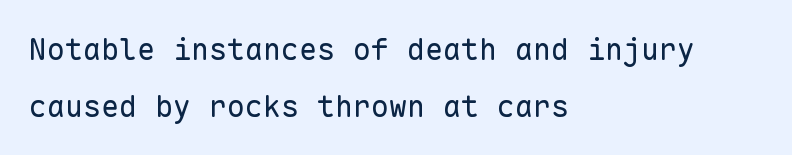
The image shows 30 px regular-weight sans-serif type, upright, monospaced; set left-aligned, loose line spacing (1.9x), normal letter spacing, not underlined; low stroke contrast and a medium x-height.
